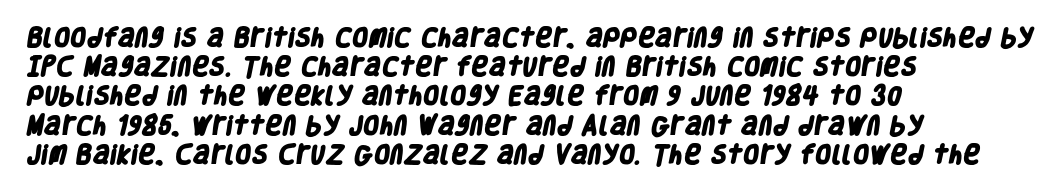
The image shows 21 px bold type; set left-aligned, normal line spacing (1.39x), normal letter spacing, not underlined.
